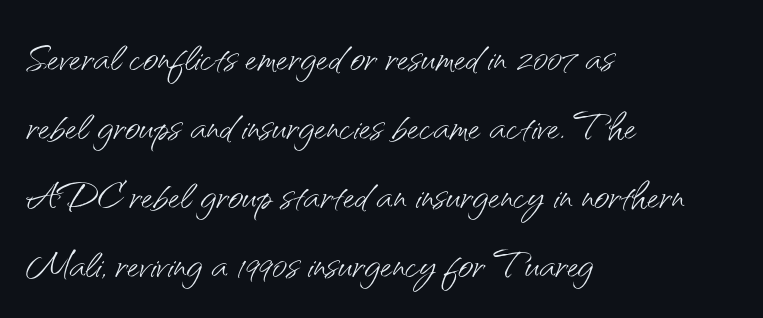
{"serif": "no", "bold": "no", "weight": "light", "width": "normal", "stroke_contrast": "medium", "x_height": "small", "monospaced": "no", "underline": "no", "align": "left", "line_spacing": "normal", "line_spacing_ratio": 1.3, "letter_spacing": "normal", "letter_spacing_em": 0.0, "glyph_px": 53}
